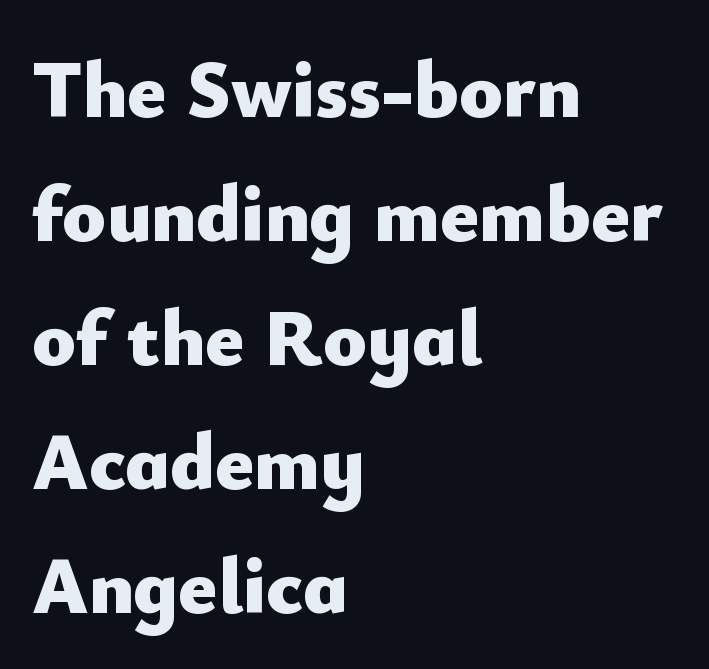
The image shows 80 px heavy sans-serif type, upright; set left-aligned, normal line spacing (1.55x), normal letter spacing, not underlined; low stroke contrast and a small x-height.
